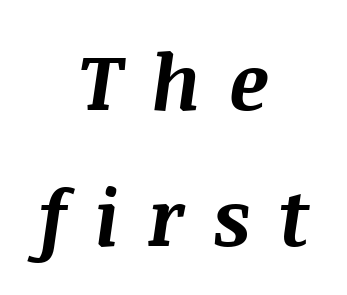
The image shows 78 px bold type, italic (leaning right); set centered, line spacing 1.74x, unusually wide letter spacing (+0.35 em), not underlined; medium stroke contrast and a large x-height.
